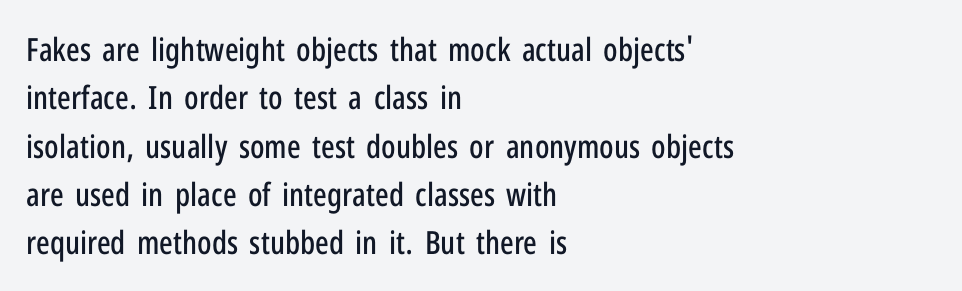
The letters stand straight up with perfectly vertical stems. The font family rendered here belongs to the sans-serif group. A typesetter would call this leading conventional body-copy spacing. Is the block centered? No — it sits flush against the left margin. You could not count columns in this text — the font is proportionally spaced.
